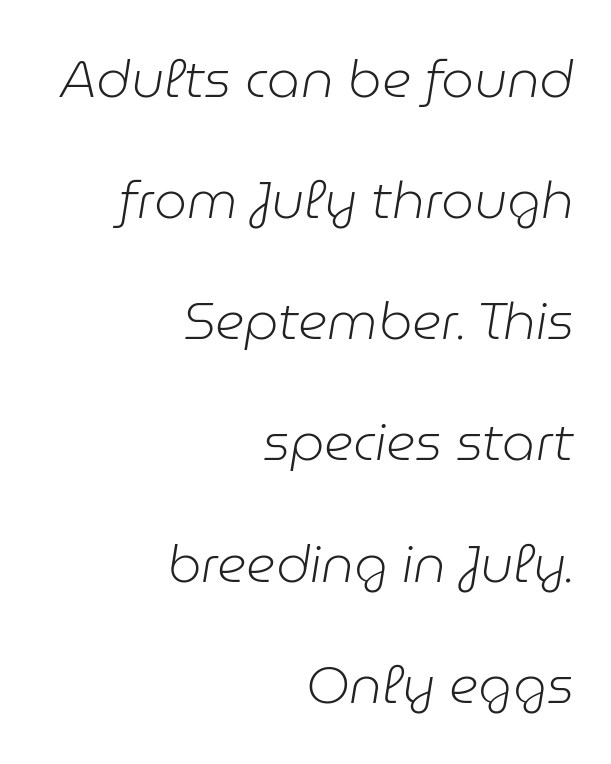
The gaps between neighbouring characters are ordinary and unremarkable. Anything drawn beneath the words? Only blank space. The axis of the letterforms is tilted away from vertical. Each new line begins a long way beneath the previous one.
